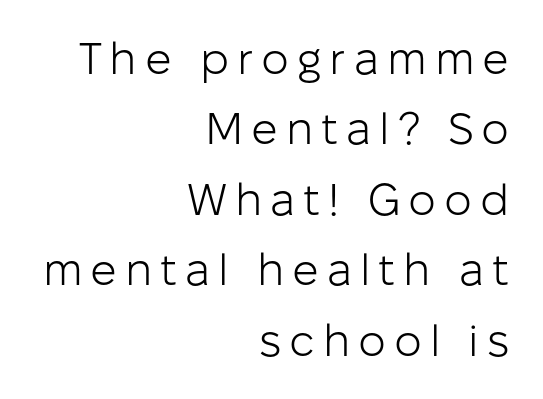
The image shows 44 px light sans-serif type, upright; set right-aligned, normal line spacing (1.6x), not underlined; low stroke contrast and a medium x-height.
